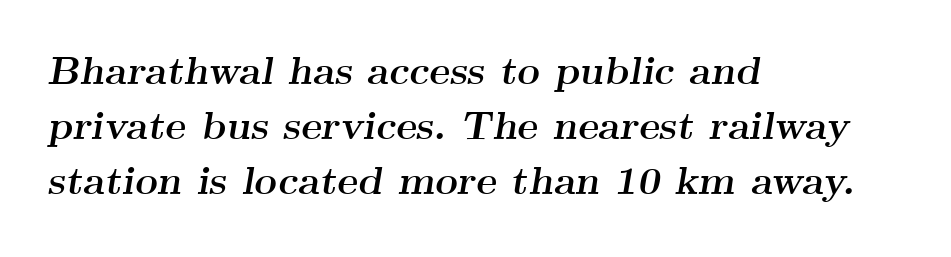
The image shows 39 px semibold, wide serif type, italic (leaning right); set left-aligned, normal line spacing (1.41x), normal letter spacing, not underlined; medium stroke contrast and a small x-height.
